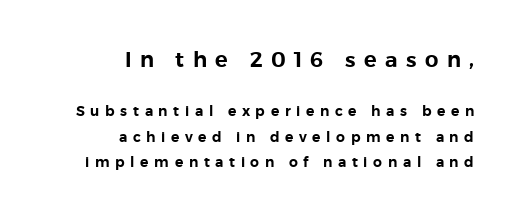
Q: Is the text italic (slanted)? A: No, it is upright.
Q: Is the text underlined? A: No.
Q: How is the paragraph aligned? A: Right-aligned.
Q: Is the spacing between letters normal or unusually wide? A: Unusually wide.
Q: Which block of text is set in a larger size, the first (top) or the second (bottom)? A: The first (top) one.
